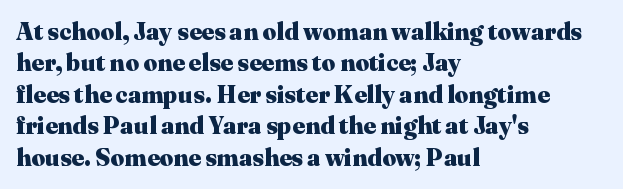
{"italic": "no", "bold": "yes", "underline": "no", "align": "left", "line_spacing": "normal", "line_spacing_ratio": 1.31, "letter_spacing": "normal", "letter_spacing_em": 0.0, "glyph_px": 24}
